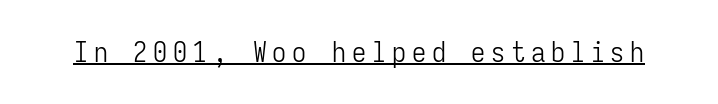
The image shows 28 px light, condensed sans-serif type, upright, monospaced; set unusually wide letter spacing (+0.21 em), underlined; low stroke contrast and a medium x-height.
